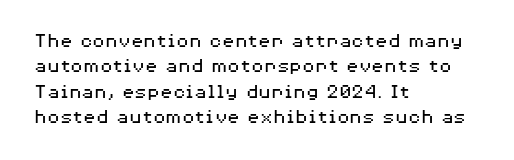
The image shows 21 px text type, upright; set left-aligned, line spacing 1.21x, normal letter spacing, not underlined.
